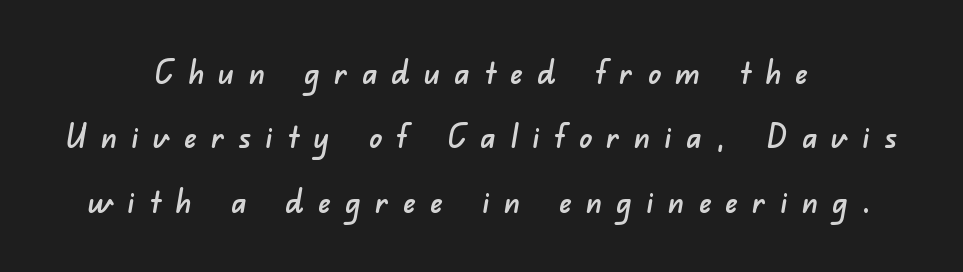
The image shows 32 px sans-serif type; set centered, loose line spacing (2.01x), unusually wide letter spacing (+0.45 em), not underlined; low stroke contrast and a small x-height.
